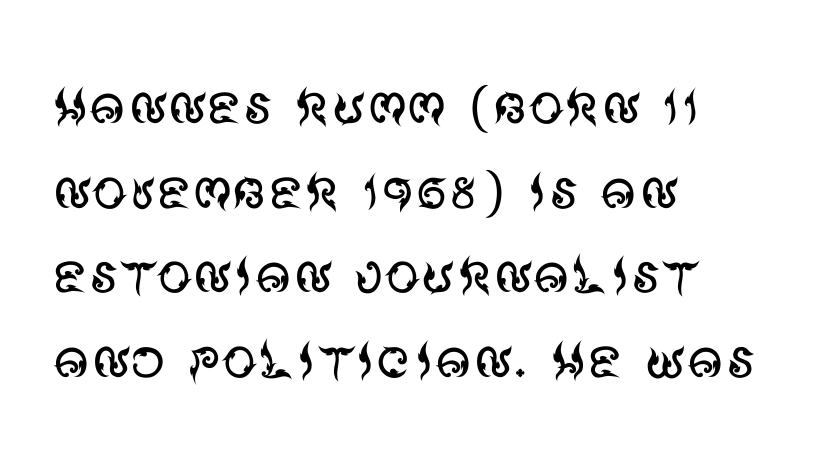
Q: Is the text bold? A: No.
Q: Is the text italic (slanted)? A: No, it is upright.
Q: Is the typeface a serif or a sans-serif typeface? A: Sans-serif.
Q: Is the text underlined? A: No.
Q: How is the paragraph aligned? A: Left-aligned.
Q: Is the spacing between letters normal or unusually wide? A: Normal.
Q: Width (condensed, normal, or wide)? A: Normal.
Q: Stroke contrast? A: Medium.
Q: x-height? A: Large.
Q: Monospaced? A: No.
